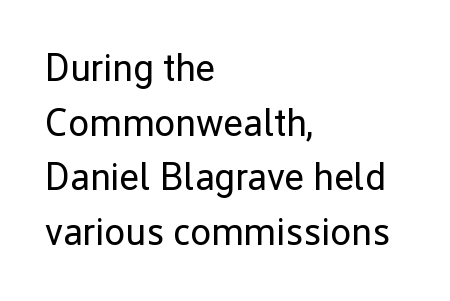
Do the letters lean? They stand straight. The rows are spaced the way most documents space them. Summary of weight: not heavy and not bold. Is this a fixed-width face? No — the glyphs have proportional, varying widths.
